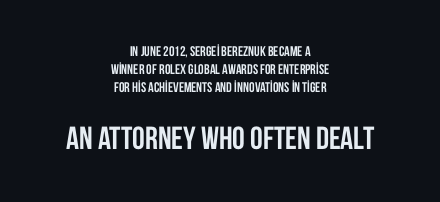
These two chunks differ in scale, with the bottom chunk taking the larger measure. The whitespace from short lines is split evenly between both sides. The gaps between neighbouring characters are ordinary and unremarkable. The specimen reads as upright at a glance. Do the characters align in a grid? No, the font is proportional. Plenty of ink on the page — the face is bold.
